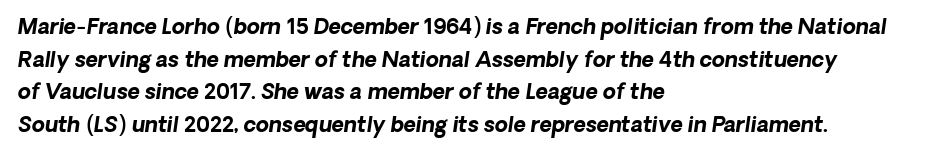
Q: Is the text bold? A: Yes.
Q: Is the text underlined? A: No.
Q: How is the paragraph aligned? A: Left-aligned.
Q: Is the spacing between letters normal or unusually wide? A: Normal.
Q: Is the spacing between lines tight, normal or loose? A: Normal.
